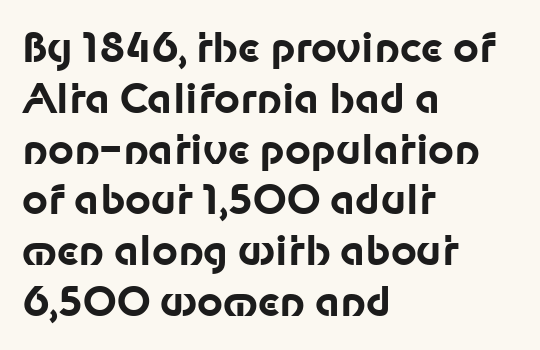
The image shows 40 px bold sans-serif type, upright; set left-aligned, normal line spacing (1.27x), normal letter spacing, not underlined; low stroke contrast and a medium x-height.
